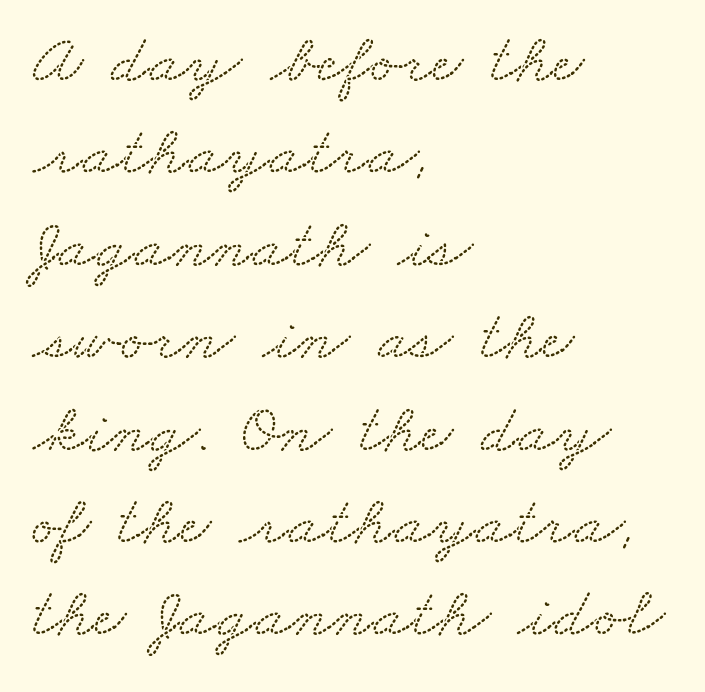
{"width": "wide", "stroke_contrast": "low", "x_height": "small", "monospaced": "no", "underline": "no", "align": "left", "line_spacing": "normal", "line_spacing_ratio": 1.32, "letter_spacing": "normal", "letter_spacing_em": 0.0, "glyph_px": 70}
